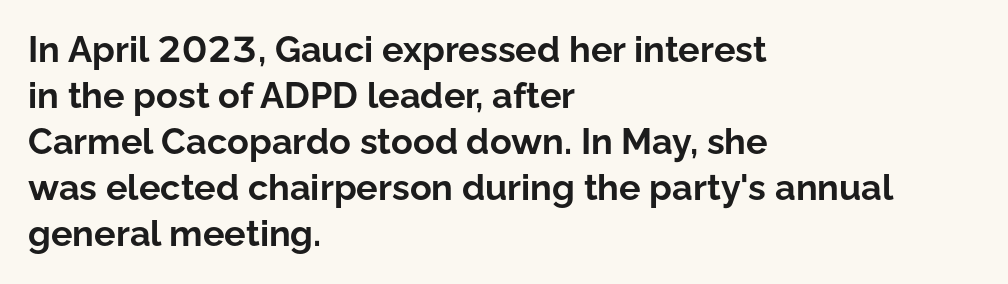
Observe the absence of serifs on each vertical stroke in this sample. Is this a fixed-width face? No — the glyphs have proportional, varying widths. The space beneath each line is pristine and unruled. Nope, not italic — everything's standing straight. Honestly, the row spacing looks completely unremarkable.
